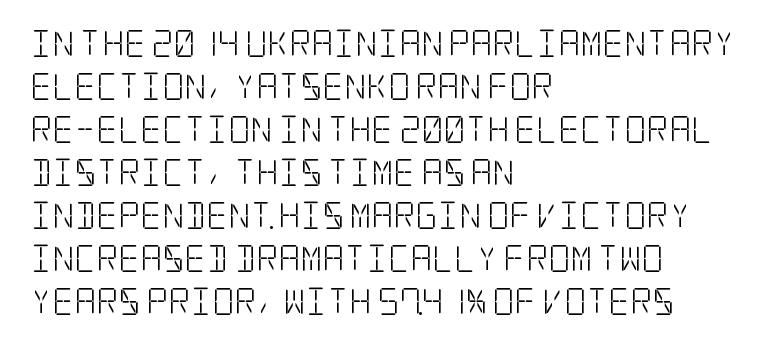
The image shows 27 px text type, upright; set left-aligned, normal line spacing (1.59x), normal letter spacing, not underlined.
